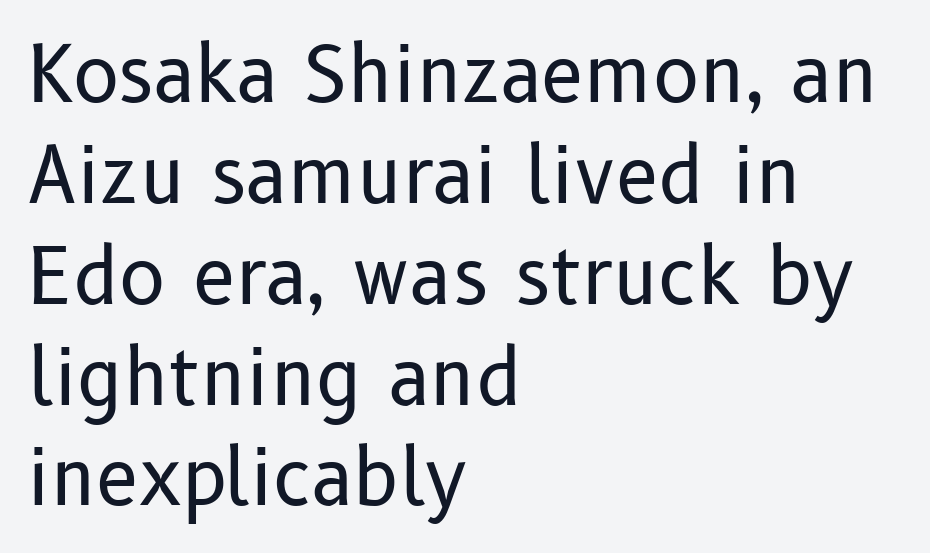
The face looks like a standard text weight, possibly lighter. Unlike a traditional serif, this face leaves its strokes unadorned. The text block is weighted toward the left margin, trailing off unevenly rightward. Nobody drew a line under any word here. Vertically, the passage feels balanced, rows spaced as you'd expect.
